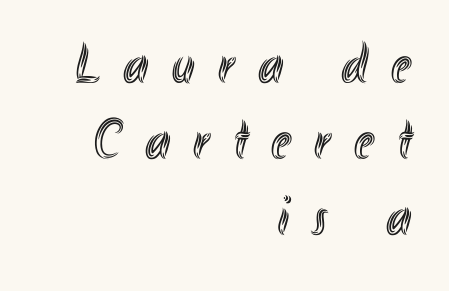
{"width": "condensed", "x_height": "small", "monospaced": "no", "underline": "no", "align": "right", "line_spacing": "normal", "line_spacing_ratio": 1.33, "letter_spacing": "wide", "letter_spacing_em": 0.41, "glyph_px": 57}
